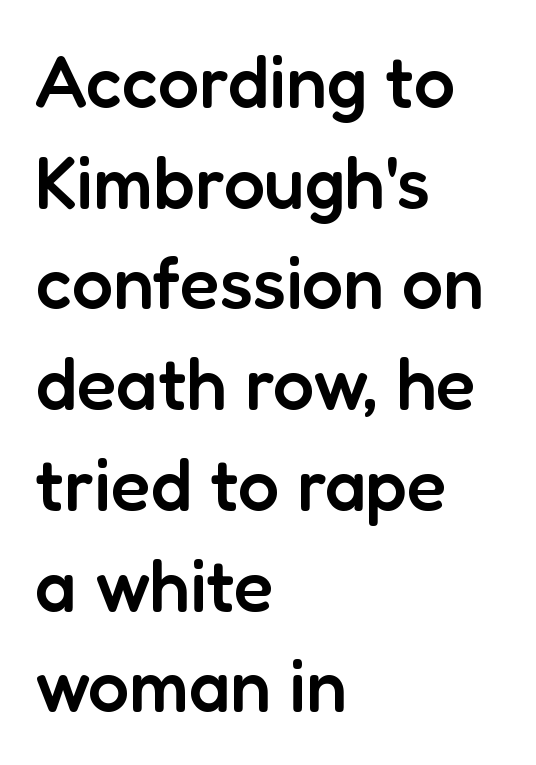
The image shows 73 px semibold sans-serif type, upright; set left-aligned, normal line spacing (1.38x), normal letter spacing, not underlined; low stroke contrast and a medium x-height.
